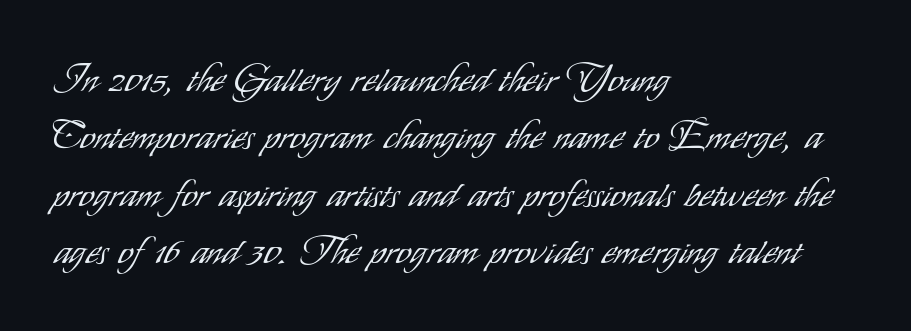
Horizontally, the lines are justified to the leading edge only. The face used here is a sans, in the tradition of grotesques and geometrics. Here the designer chose a conventional face with non-uniform glyph widths. This rendering leaves character spacing at its baseline value.
